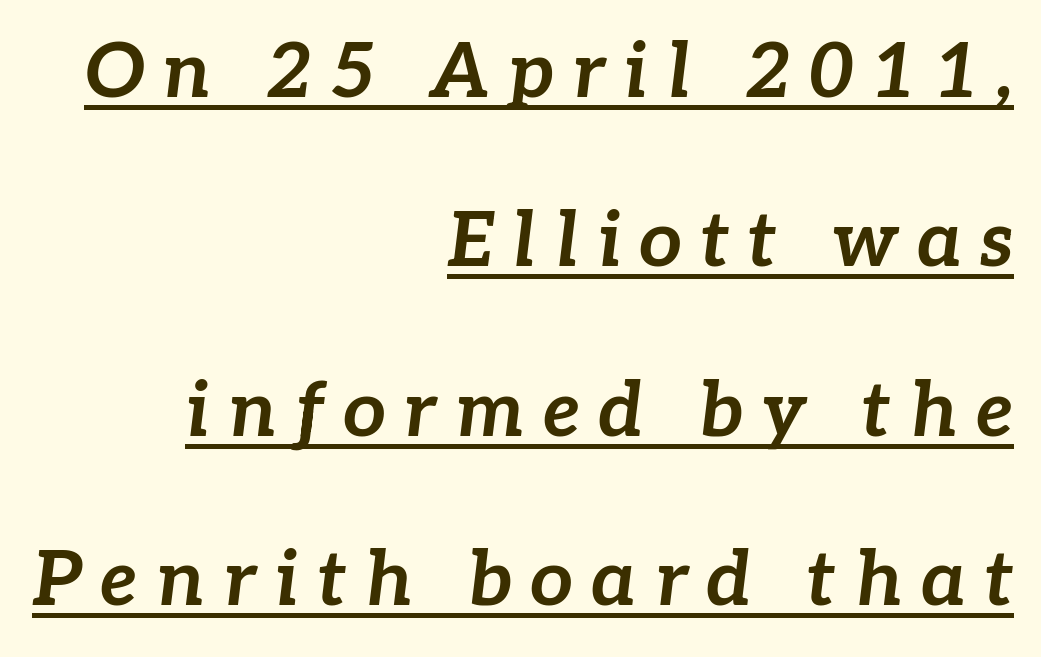
{"italic": "yes", "lean": "right", "slant_degrees": 7, "bold": "yes", "weight": "bold", "width": "normal", "stroke_contrast": "low", "x_height": "medium", "monospaced": "no", "underline": "yes", "align": "right", "line_spacing": "loose", "line_spacing_ratio": 2.23, "letter_spacing": "wide", "letter_spacing_em": 0.24, "glyph_px": 76}
